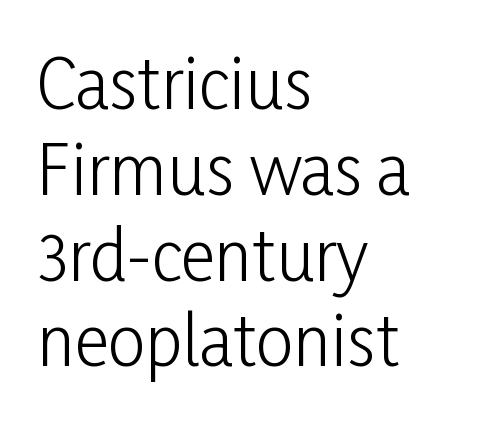
Serif or sans? Sans — the stroke terminals are bare. This sample uses an upright cut, with every glyph sitting square on the baseline. Compared with typical paragraphs, the rows here are spaced about the same. Stem width sits at or under what a default text font uses. A student would call this left alignment; a typographer would say flush left, rag right.
